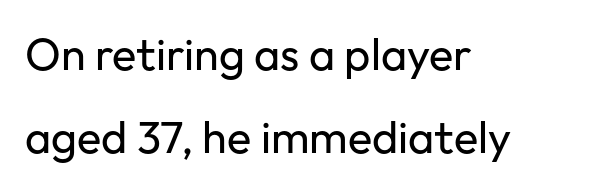
{"serif": "no", "italic": "no", "bold": "no", "weight": "regular", "width": "normal", "stroke_contrast": "low", "x_height": "medium", "monospaced": "no", "underline": "no", "align": "left", "line_spacing_ratio": 1.85, "letter_spacing": "normal", "letter_spacing_em": 0.0, "glyph_px": 45}
